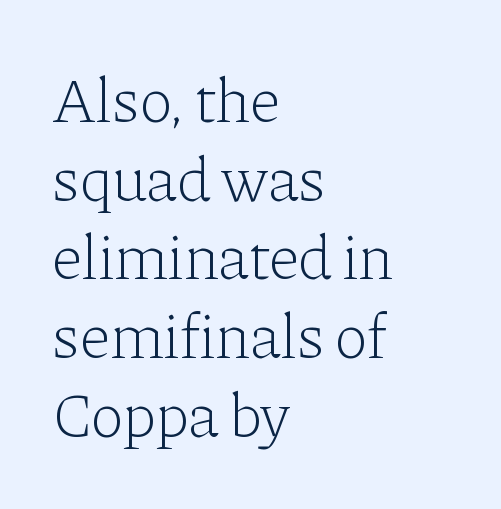
Q: Is the text bold? A: No.
Q: Is the text italic (slanted)? A: No, it is upright.
Q: Is the typeface a serif or a sans-serif typeface? A: Serif.
Q: Is the text underlined? A: No.
Q: How is the paragraph aligned? A: Left-aligned.
Q: Is the spacing between letters normal or unusually wide? A: Normal.
Q: Is the spacing between lines tight, normal or loose? A: Normal.
Q: Width (condensed, normal, or wide)? A: Normal.
Q: Stroke contrast? A: Low.
Q: x-height? A: Medium.
Q: Monospaced? A: No.
